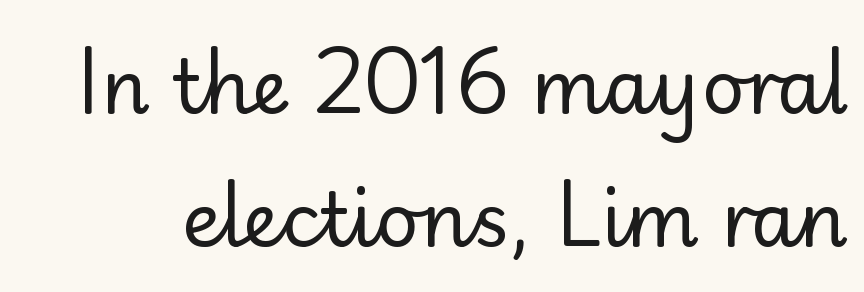
Q: Is the text bold? A: No.
Q: Is the text italic (slanted)? A: No, it is upright.
Q: Is the typeface a serif or a sans-serif typeface? A: Sans-serif.
Q: Is the text underlined? A: No.
Q: Is the spacing between letters normal or unusually wide? A: Normal.
Q: Width (condensed, normal, or wide)? A: Normal.
Q: Stroke contrast? A: Low.
Q: x-height? A: Small.
Q: Monospaced? A: No.
